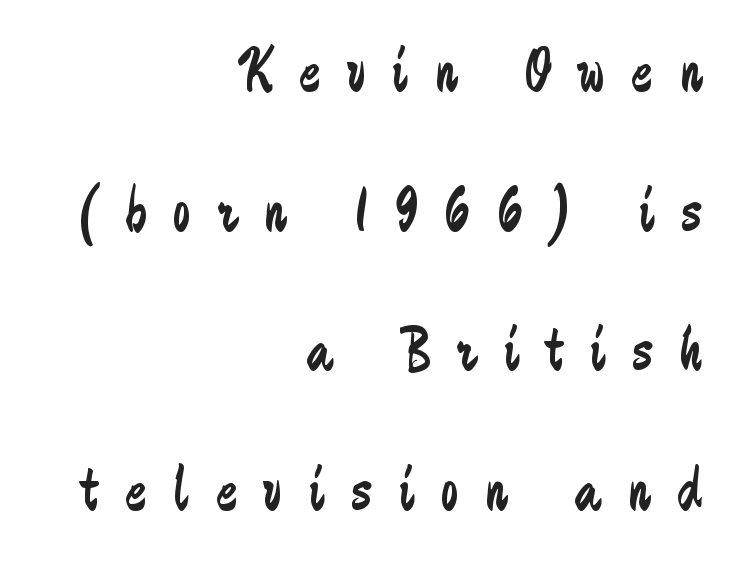
{"serif": "no", "bold": "no", "weight": "regular", "width": "condensed", "stroke_contrast": "low", "x_height": "small", "monospaced": "no", "underline": "no", "align": "right", "line_spacing": "loose", "line_spacing_ratio": 2.18, "letter_spacing": "wide", "letter_spacing_em": 0.42, "glyph_px": 64}
